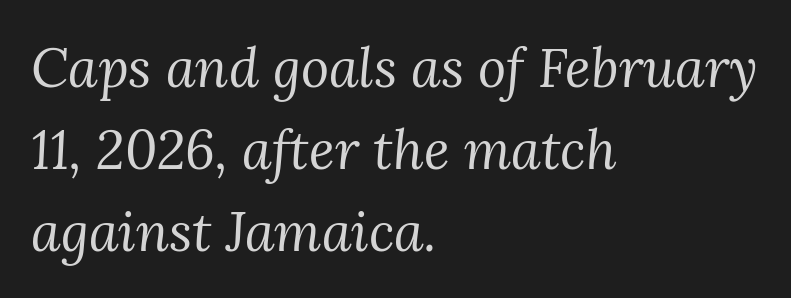
The image shows 54 px regular-weight serif type, italic (leaning right); set left-aligned, normal line spacing (1.52x), normal letter spacing, not underlined; medium stroke contrast and a medium x-height.
